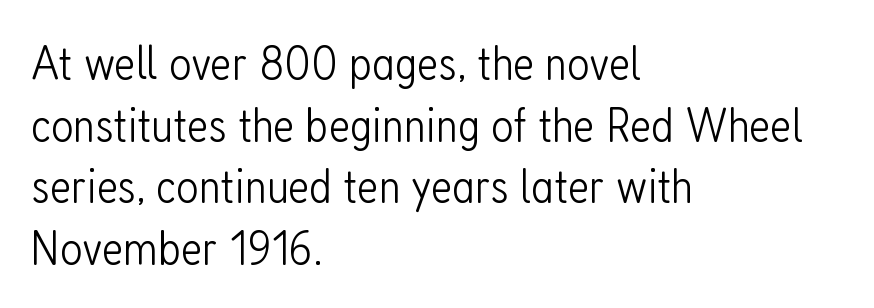
{"serif": "no", "italic": "no", "bold": "no", "weight": "light", "width": "condensed", "stroke_contrast": "low", "x_height": "medium", "monospaced": "no", "underline": "no", "align": "left", "line_spacing": "normal", "line_spacing_ratio": 1.26, "letter_spacing": "normal", "letter_spacing_em": 0.0, "glyph_px": 49}
